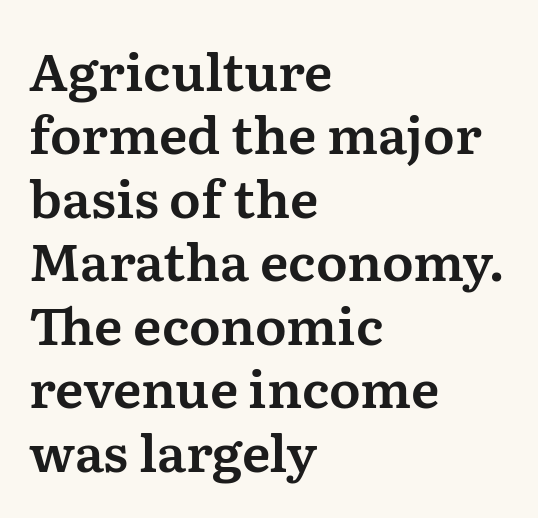
Here the glyphs are tracked normally, forming tight word shapes. One-word summary of the alignment: left. Designer's note — italics off, roman on. The letters carry serifs — small finishing strokes at the ends of their stems. Character widths vary here, with narrow letters taking less room than wide ones. Underlining? Definitely not there.
